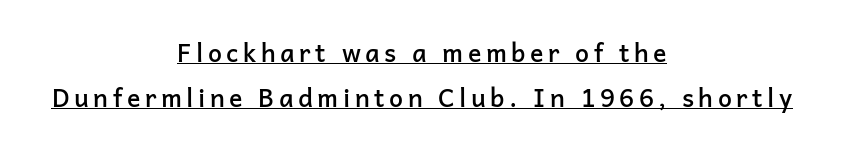
{"italic": "no", "bold": "semi", "underline": "yes", "align": "center", "line_spacing_ratio": 1.8, "glyph_px": 25}
